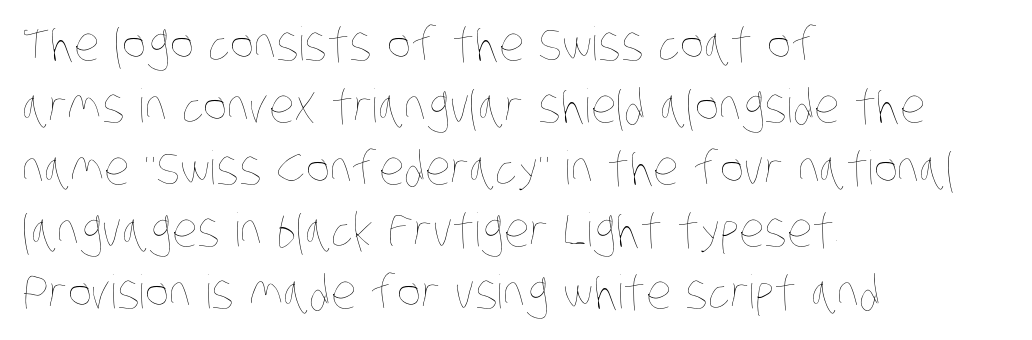
Q: Is the text bold? A: No.
Q: Is the text underlined? A: No.
Q: How is the paragraph aligned? A: Left-aligned.
Q: Is the spacing between letters normal or unusually wide? A: Normal.
Q: Is the spacing between lines tight, normal or loose? A: Normal.
Q: Width (condensed, normal, or wide)? A: Condensed.
Q: Stroke contrast? A: Low.
Q: x-height? A: Large.
Q: Monospaced? A: No.
